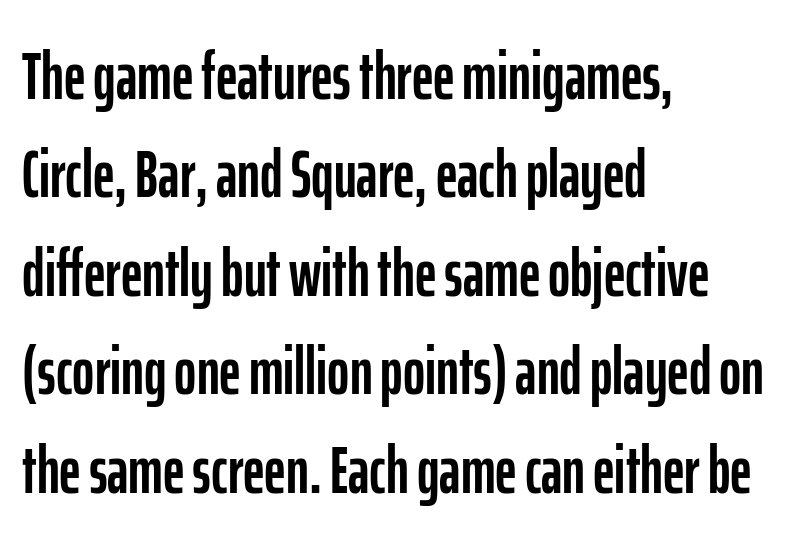
The image shows 67 px condensed sans-serif type, upright; set left-aligned, normal line spacing (1.47x), normal letter spacing, not underlined; low stroke contrast and a medium x-height.
